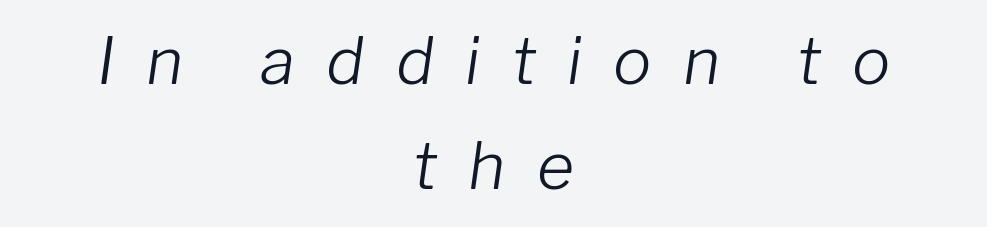
A student would call this center alignment; a typographer would say set centered. What's the leading like? Ordinary, nothing unusual. The face used here is proportionally spaced, like ordinary book or web type. Would a proofreader flag this as italicized? Yes. Inter-character spacing is expanded well beyond the font's built-in metrics. Ink coverage per letter is moderate at most.
